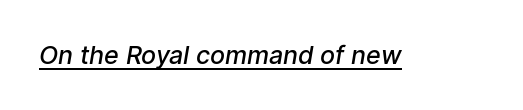
A fair bit of extra ink — the face is semibold, not bold. Underlined type. There is no visible air inserted between adjacent glyphs.
